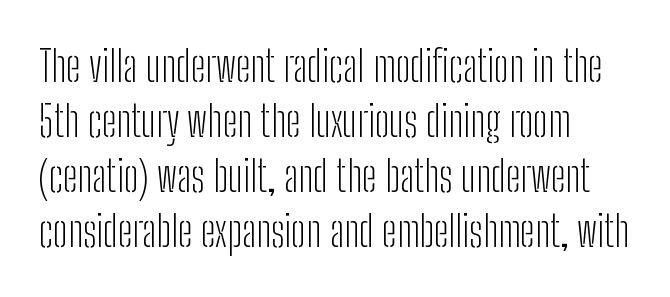
{"serif": "no", "italic": "no", "bold": "no", "weight": "light", "width": "condensed", "stroke_contrast": "low", "x_height": "medium", "monospaced": "no", "underline": "no", "align": "left", "line_spacing": "normal", "line_spacing_ratio": 1.28, "letter_spacing": "normal", "letter_spacing_em": 0.0, "glyph_px": 43}
